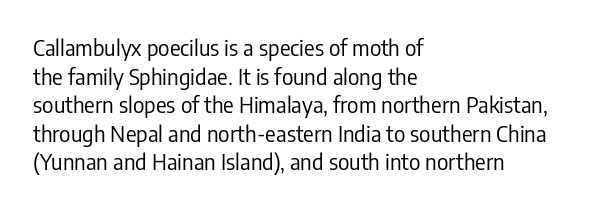
Q: Is the text bold? A: No.
Q: Is the text italic (slanted)? A: No, it is upright.
Q: Is the text underlined? A: No.
Q: How is the paragraph aligned? A: Left-aligned.
Q: Is the spacing between letters normal or unusually wide? A: Normal.
Q: Is the spacing between lines tight, normal or loose? A: Normal.
